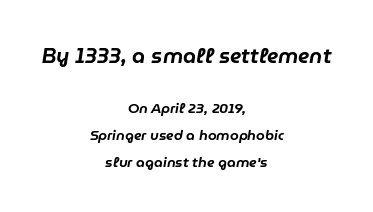
What stands out about the letter spacing? Nothing — it is the standard amount. Successive baselines arrive slowly, with a big drop between each. Is the lower block the larger one? No — the upper block carries the bigger type. The lines in this sample share a center point and differ in where they start and stop.
